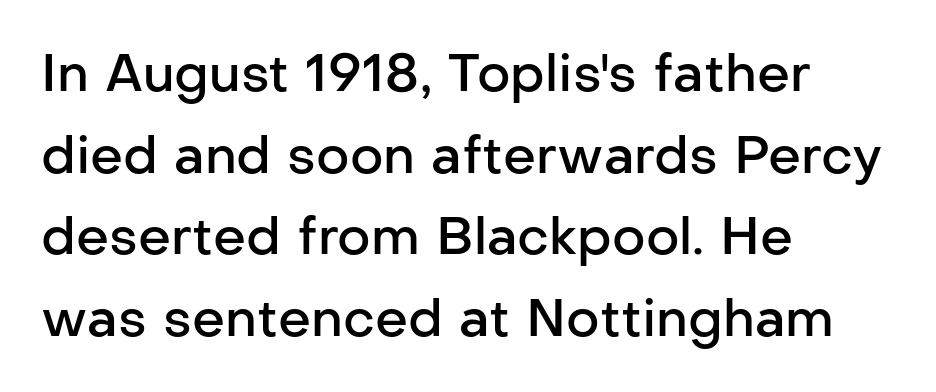
Q: Is the text bold? A: Semi-bold.
Q: Is the text italic (slanted)? A: No, it is upright.
Q: Is the typeface a serif or a sans-serif typeface? A: Sans-serif.
Q: Is the text underlined? A: No.
Q: How is the paragraph aligned? A: Left-aligned.
Q: Is the spacing between letters normal or unusually wide? A: Normal.
Q: Is the spacing between lines tight, normal or loose? A: Normal.
Q: Width (condensed, normal, or wide)? A: Normal.
Q: Stroke contrast? A: Low.
Q: x-height? A: Medium.
Q: Monospaced? A: No.
